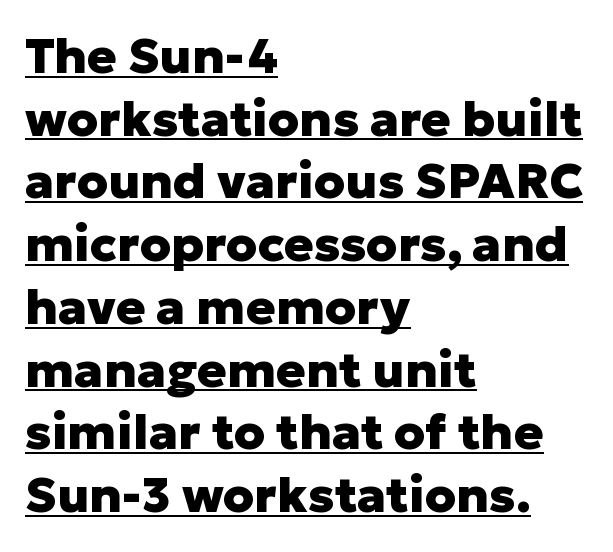
You could not count columns in this text — the font is proportionally spaced. Serif or sans? Sans — the stroke terminals are bare. In terms of leading, this rendering sits right in the middle. This is underlined copy, the kind a proofreader might mark for attention.
